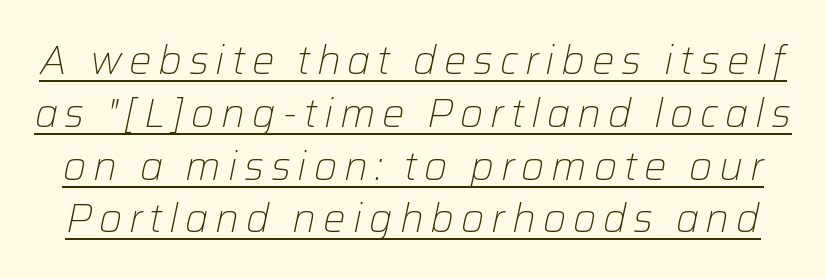
Do the characters align in a grid? No, the font is proportional. Somebody hit Ctrl+U on this one — the words are underlined. Stroke thickness stays within the range of a standard reading face or lighter. Looking at the ascenders, they clearly lean.
